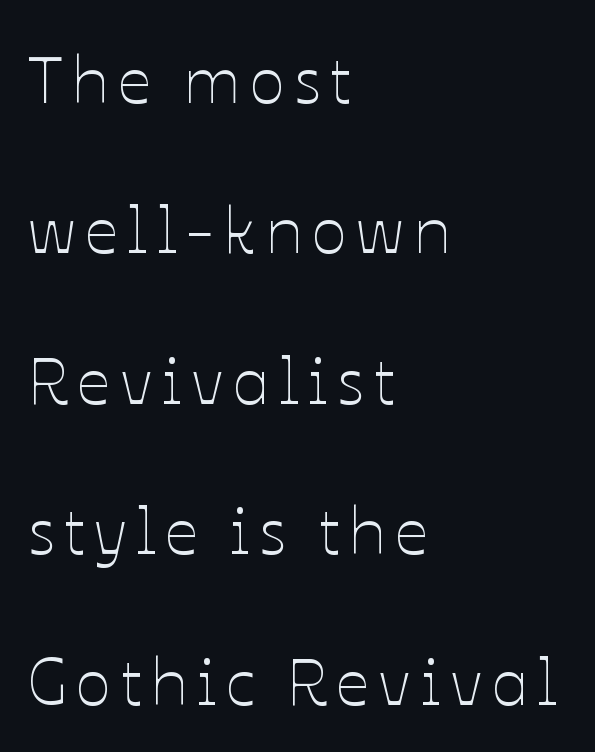
The setting favours the left margin, as ordinary paragraphs usually do. The foot of each line stays bare and open. Notice the wide empty band between every row — that's loose leading. Italic? Not at all — the glyphs are vertical. Nothing heavy about these letters — not bold at all.
